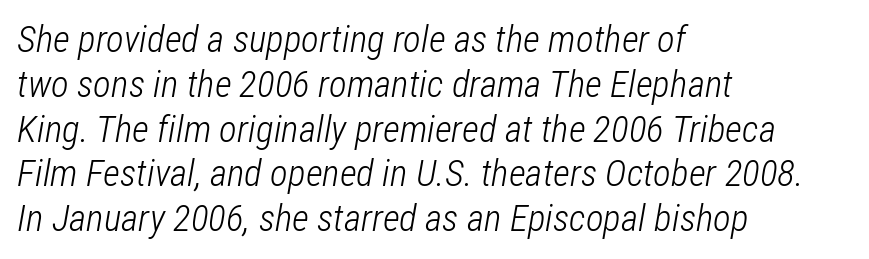
Q: Is the text bold? A: No.
Q: Is the text italic (slanted)? A: Yes, it leans right by about 12 degrees.
Q: Is the text underlined? A: No.
Q: How is the paragraph aligned? A: Left-aligned.
Q: Is the spacing between letters normal or unusually wide? A: Normal.
Q: Width (condensed, normal, or wide)? A: Condensed.
Q: Stroke contrast? A: Low.
Q: x-height? A: Medium.
Q: Monospaced? A: No.
